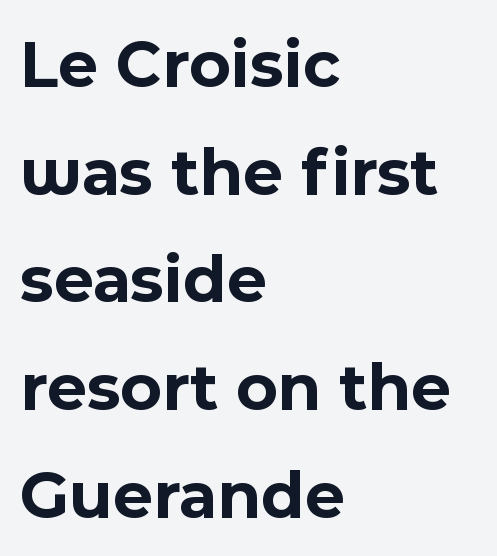
{"serif": "no", "italic": "no", "bold": "yes", "weight": "bold", "width": "normal", "x_height": "medium", "monospaced": "no", "underline": "no", "align": "left", "line_spacing": "normal", "line_spacing_ratio": 1.56, "letter_spacing": "normal", "letter_spacing_em": 0.0, "glyph_px": 69}
